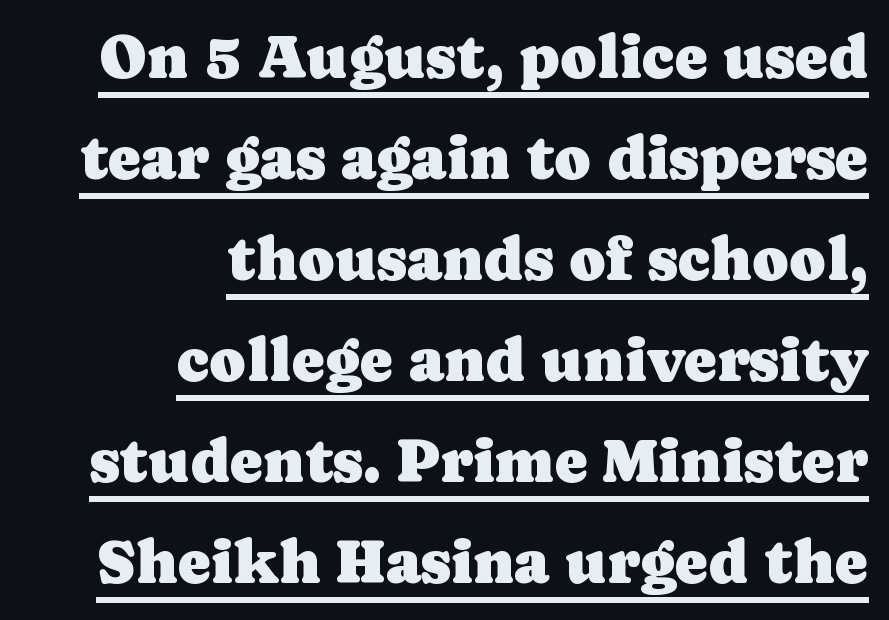
Short note: letters normally spaced. The lettering is marked with a stroke running underneath it. A student would call this right alignment; a typographer would say flush right, rag left. Does the leading feel generous? No, just average. The rendering uses natural spacing where letterforms have individual widths.
